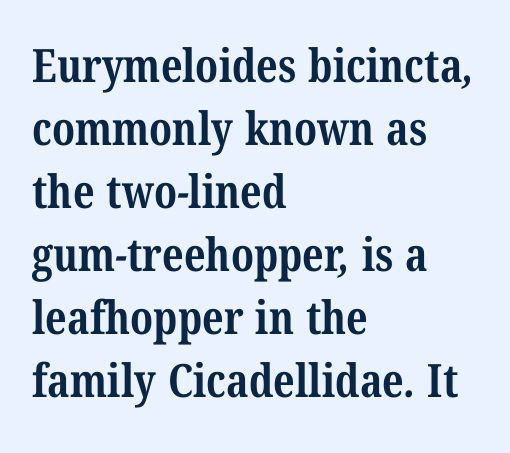
{"serif": "yes", "bold": "yes", "weight": "bold", "width": "condensed", "stroke_contrast": "medium", "x_height": "medium", "monospaced": "no", "underline": "no", "align": "left", "line_spacing": "normal", "line_spacing_ratio": 1.37, "letter_spacing": "normal", "letter_spacing_em": 0.0, "glyph_px": 46}
